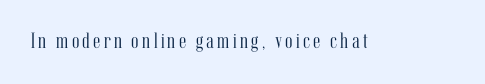
Q: Is the text bold? A: No.
Q: Is the text italic (slanted)? A: No, it is upright.
Q: Is the text underlined? A: No.
